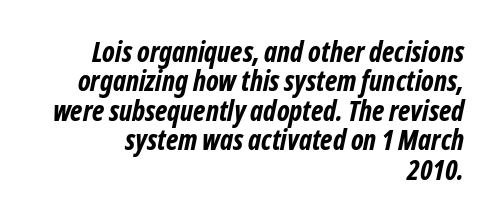
The image shows 28 px bold, condensed sans-serif type; set right-aligned, tight line spacing (1.05x), normal letter spacing, not underlined; low stroke contrast and a medium x-height.
